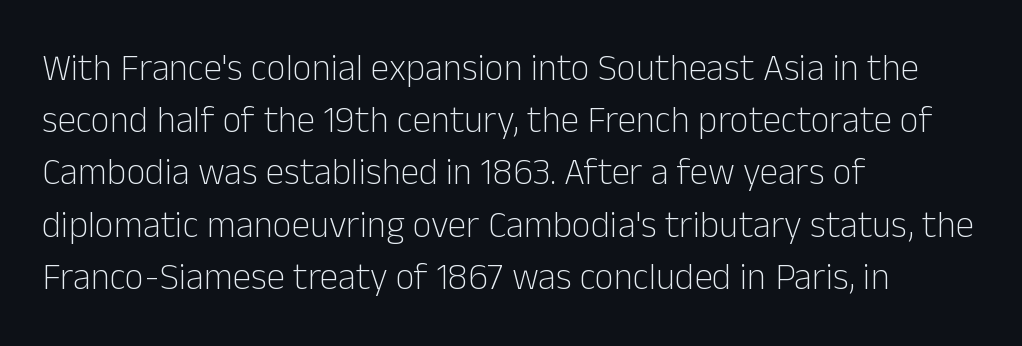
{"serif": "no", "italic": "no", "bold": "no", "weight": "light", "width": "normal", "stroke_contrast": "low", "x_height": "medium", "monospaced": "no", "underline": "no", "align": "left", "line_spacing": "normal", "line_spacing_ratio": 1.41, "letter_spacing": "normal", "letter_spacing_em": 0.0, "glyph_px": 37}
